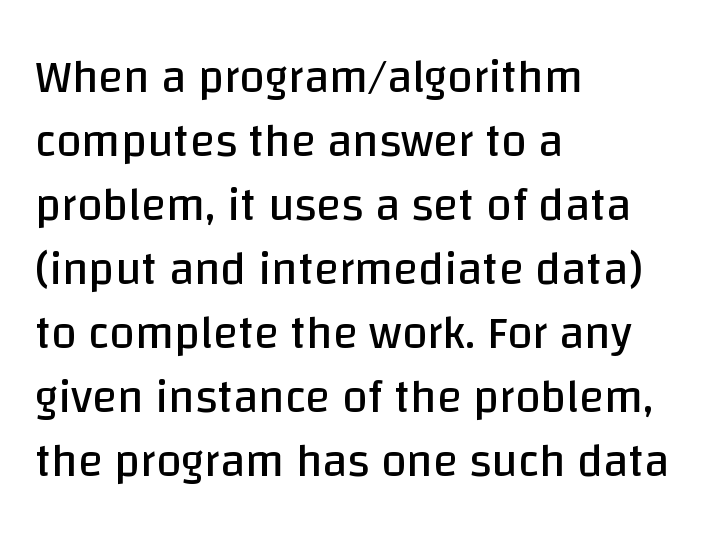
{"serif": "no", "italic": "no", "bold": "no", "weight": "regular", "width": "normal", "stroke_contrast": "low", "x_height": "large", "monospaced": "no", "underline": "no", "align": "left", "line_spacing": "normal", "line_spacing_ratio": 1.39, "letter_spacing": "normal", "letter_spacing_em": 0.0, "glyph_px": 46}
